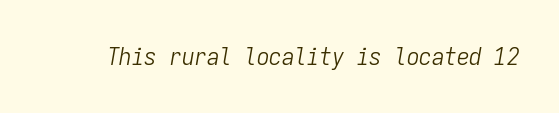
Q: Is the text bold? A: No.
Q: Is the text italic (slanted)? A: Yes, it leans right by about 9 degrees.
Q: Is the text underlined? A: No.
Q: Is the spacing between letters normal or unusually wide? A: Normal.
